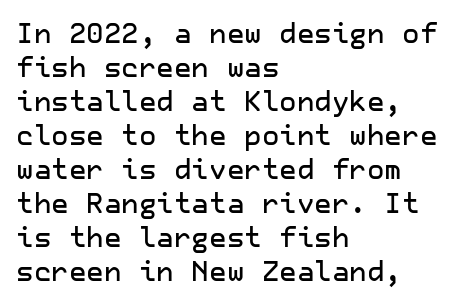
This sample uses plain, unmodified letter spacing. The setting favours the left margin, as ordinary paragraphs usually do. Does the lettering tilt? It doesn't — this is upright. Is there much room between lines? A standard amount, neither cramped nor airy.
